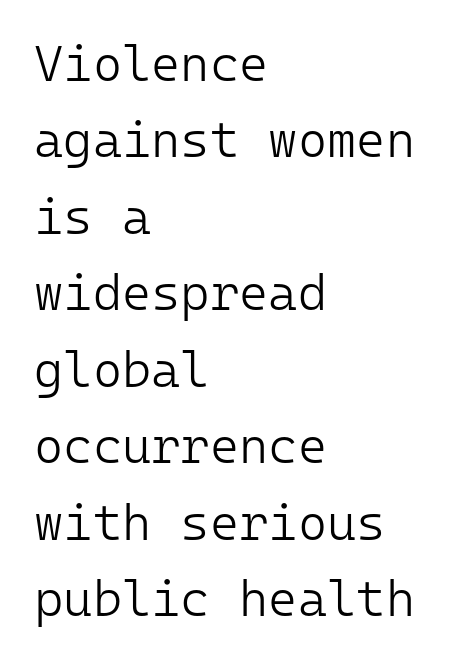
Q: Is the text bold? A: No.
Q: Is the text italic (slanted)? A: No, it is upright.
Q: Is the typeface a serif or a sans-serif typeface? A: Sans-serif.
Q: Is the text underlined? A: No.
Q: How is the paragraph aligned? A: Left-aligned.
Q: Is the spacing between letters normal or unusually wide? A: Normal.
Q: Is the spacing between lines tight, normal or loose? A: Normal.
Q: Width (condensed, normal, or wide)? A: Normal.
Q: Stroke contrast? A: Low.
Q: x-height? A: Medium.
Q: Monospaced? A: Yes.
